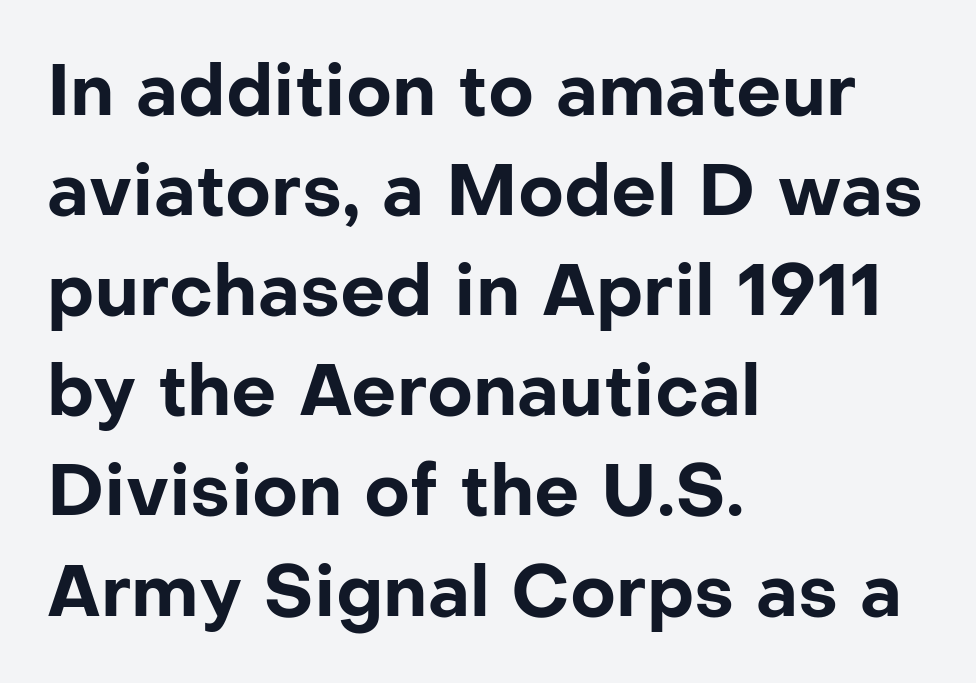
Q: Is the text bold? A: Yes.
Q: Is the text italic (slanted)? A: No, it is upright.
Q: Is the typeface a serif or a sans-serif typeface? A: Sans-serif.
Q: Is the text underlined? A: No.
Q: How is the paragraph aligned? A: Left-aligned.
Q: Is the spacing between letters normal or unusually wide? A: Normal.
Q: Is the spacing between lines tight, normal or loose? A: Normal.
Q: Width (condensed, normal, or wide)? A: Normal.
Q: Stroke contrast? A: Low.
Q: x-height? A: Medium.
Q: Monospaced? A: No.
